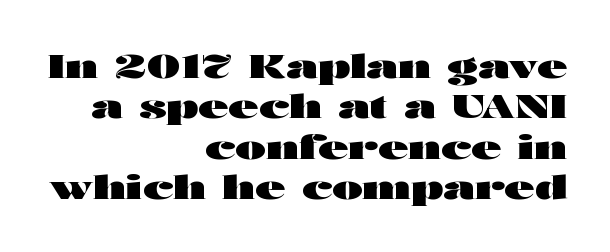
Does the weight exceed regular? Yes, all the way to bold. Note the varied advance widths — an 'i' is clearly narrower than an 'm'. A clean baseline with only descenders dipping below it. It's the straight-up-and-down kind of type. Compared with typical body copy, the letter spacing here is the same.
